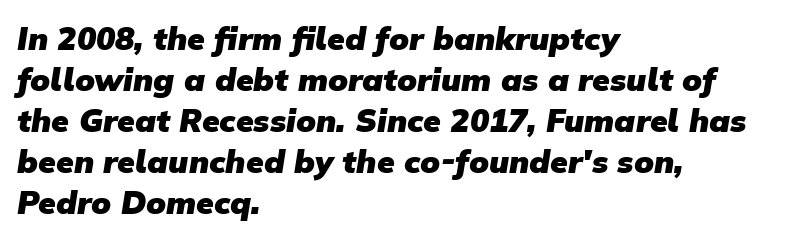
{"serif": "no", "bold": "yes", "weight": "heavy", "width": "normal", "stroke_contrast": "low", "x_height": "medium", "monospaced": "no", "underline": "no", "align": "left", "line_spacing": "normal", "line_spacing_ratio": 1.28, "letter_spacing": "normal", "letter_spacing_em": 0.0, "glyph_px": 32}
